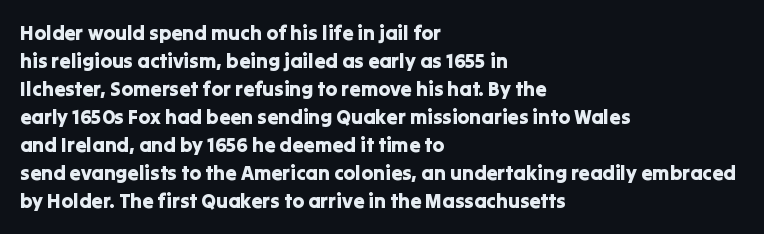
Q: Is the text italic (slanted)? A: No, it is upright.
Q: Is the text underlined? A: No.
Q: How is the paragraph aligned? A: Left-aligned.
Q: Is the spacing between letters normal or unusually wide? A: Normal.
Q: Is the spacing between lines tight, normal or loose? A: Normal.
